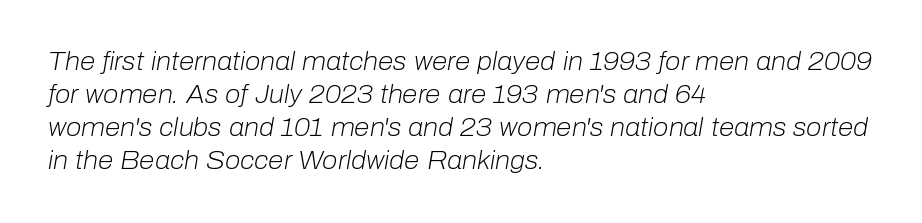
Q: Is the text bold? A: No.
Q: Is the text italic (slanted)? A: Yes, it leans right by about 10 degrees.
Q: Is the text underlined? A: No.
Q: How is the paragraph aligned? A: Left-aligned.
Q: Is the spacing between letters normal or unusually wide? A: Normal.
Q: Is the spacing between lines tight, normal or loose? A: Normal.
